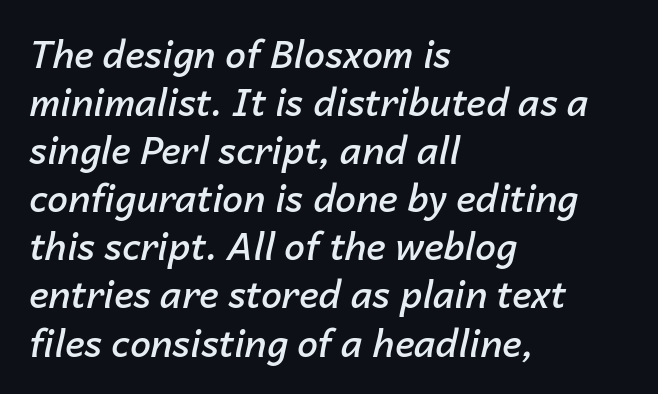
The image shows 37 px semibold type, italic (leaning right); set left-aligned, normal line spacing (1.3x), normal letter spacing, not underlined; low stroke contrast and a medium x-height.
